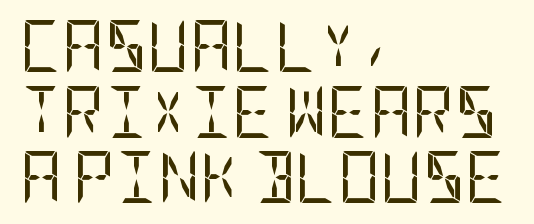
{"serif": "no", "italic": "no", "bold": "no", "weight": "regular", "width": "condensed", "stroke_contrast": "low", "x_height": "large", "underline": "no", "align": "left", "line_spacing": "normal", "line_spacing_ratio": 1.26, "letter_spacing": "normal", "letter_spacing_em": 0.0, "glyph_px": 52}
